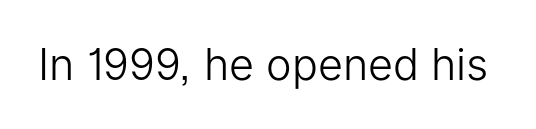
The lettering holds an erect, upright posture throughout. Summary of weight: not heavy and not bold. What stands out about the letter spacing? Nothing — it is the standard amount. The space beneath each line is pristine and unruled.
